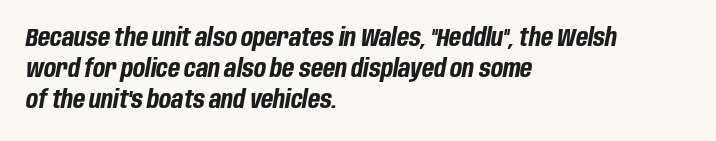
{"italic": "yes", "lean": "right", "slant_degrees": 10, "bold": "yes", "underline": "no", "align": "left", "line_spacing": "normal", "line_spacing_ratio": 1.25, "letter_spacing": "normal", "letter_spacing_em": 0.0, "glyph_px": 25}
